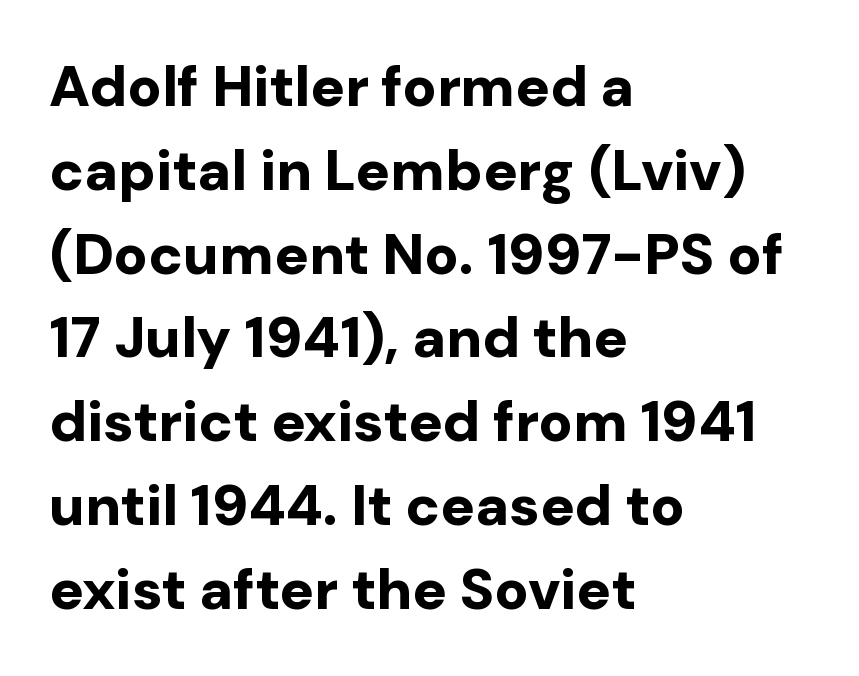
{"serif": "no", "italic": "no", "bold": "yes", "weight": "bold", "width": "normal", "stroke_contrast": "low", "x_height": "medium", "monospaced": "no", "underline": "no", "align": "left", "line_spacing": "normal", "line_spacing_ratio": 1.47, "letter_spacing": "normal", "letter_spacing_em": 0.0, "glyph_px": 57}
